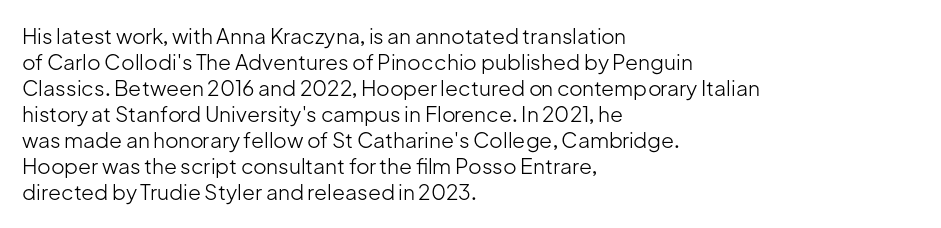
{"italic": "no", "bold": "no", "underline": "no", "align": "left", "line_spacing_ratio": 1.24, "letter_spacing": "normal", "letter_spacing_em": 0.0, "glyph_px": 21}
